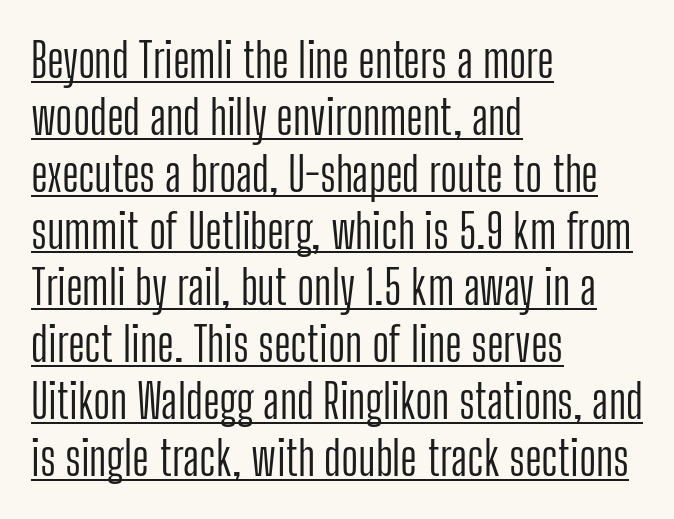
{"serif": "no", "italic": "no", "bold": "no", "weight": "light", "width": "condensed", "stroke_contrast": "low", "x_height": "medium", "monospaced": "no", "underline": "yes", "align": "left", "line_spacing_ratio": 1.21, "letter_spacing": "normal", "letter_spacing_em": 0.0, "glyph_px": 47}
